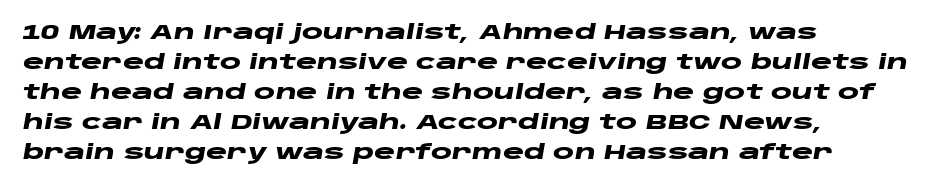
Q: Is the text bold? A: Yes.
Q: Is the text italic (slanted)? A: Yes, it leans right by about 10 degrees.
Q: Is the text underlined? A: No.
Q: How is the paragraph aligned? A: Left-aligned.
Q: Is the spacing between letters normal or unusually wide? A: Normal.
Q: Is the spacing between lines tight, normal or loose? A: Normal.
